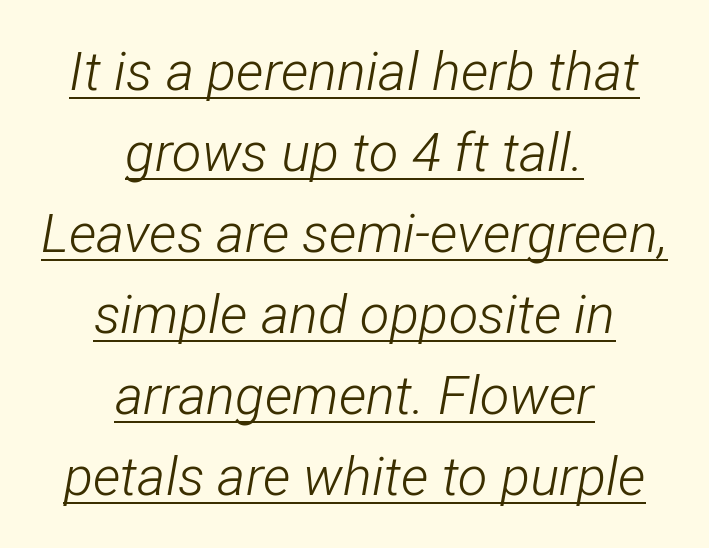
A typesetter would call this proportional, since set widths differ per character. Italic: yes, the glyphs are oblique. Typeset on center — no edge is straight. Vertical stems look standard width or narrower in stroke. Whoever set this chose a conventional vertical rhythm.
